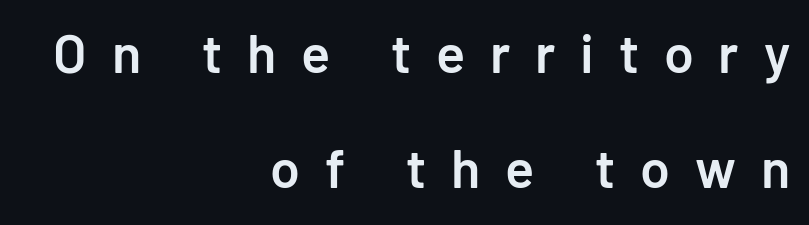
All the whitespace from short lines collects on the left. The font family rendered here belongs to the sans-serif group. This is the in-between weight designers call semibold or demi. You could not count columns in this text — the font is proportionally spaced. Does the lettering tilt? It doesn't — this is upright.
